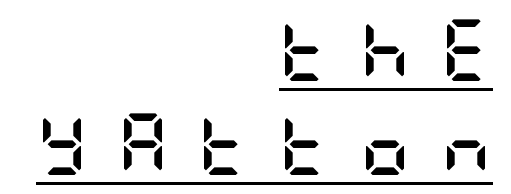
The image shows 62 px semibold, condensed sans-serif type, upright; set right-aligned, normal line spacing (1.51x), unusually wide letter spacing (+0.49 em), underlined; low stroke contrast and a large x-height.
